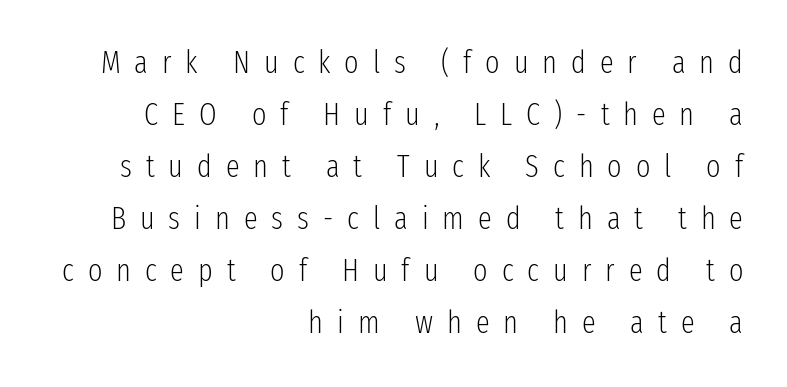
The image shows 31 px light, condensed sans-serif type, upright; set right-aligned, normal line spacing (1.68x), unusually wide letter spacing (+0.45 em), not underlined; low stroke contrast and a medium x-height.
